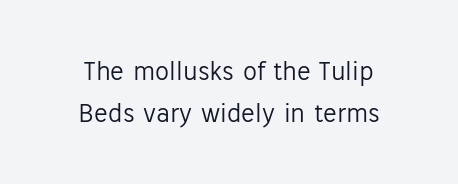
The image shows 28 px light sans-serif type, upright; set normal line spacing (1.5x), normal letter spacing, not underlined; low stroke contrast and a medium x-height.
